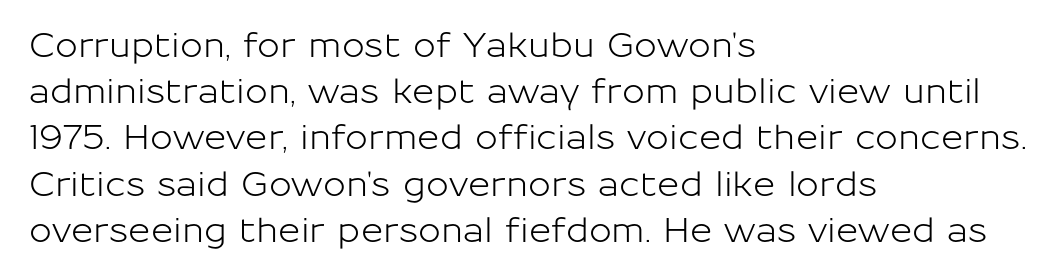
The image shows 34 px sans-serif type, upright; set left-aligned, normal line spacing (1.36x), normal letter spacing, not underlined; low stroke contrast and a medium x-height.
